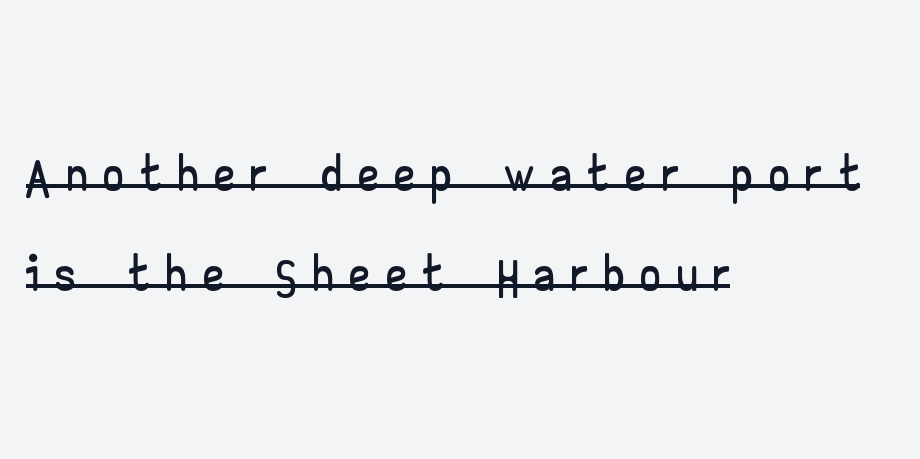
{"serif": "no", "italic": "no", "width": "wide", "stroke_contrast": "low", "x_height": "small", "monospaced": "no", "underline": "yes", "align": "left", "line_spacing": "normal", "line_spacing_ratio": 1.32, "letter_spacing": "wide", "letter_spacing_em": 0.24, "glyph_px": 76}
